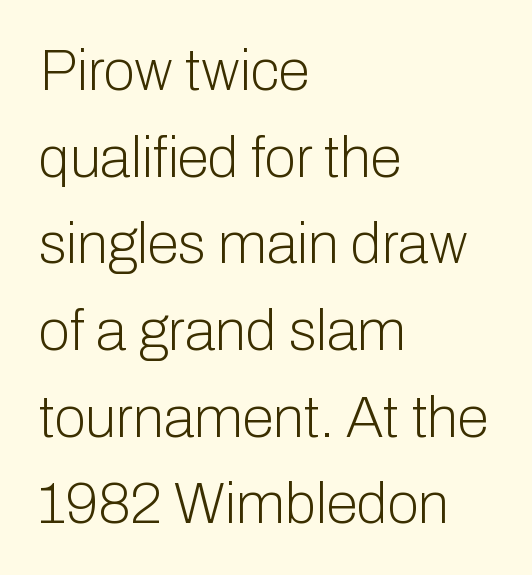
Leading: standard. A light-to-regular cut is what we see here. The letters advance in unequal steps, a hallmark of proportional type. Are there feet on the stems? There aren't — it's a sans. Does the lettering tilt? It doesn't — this is upright. These lines keep a tight, regular rhythm from letter to letter.
